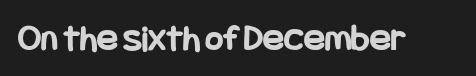
The font is running at its bold setting. This sample uses plain, unmodified letter spacing. Words float on clear page, feet unadorned. Vertical strokes here are truly vertical. A sans-serif font was chosen for this passage.
